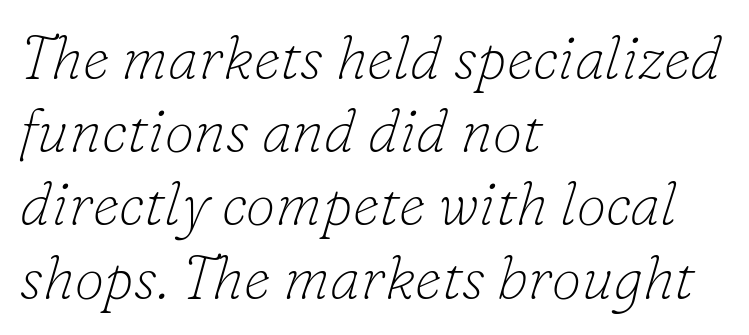
Q: Is the text bold? A: No.
Q: Is the text italic (slanted)? A: Yes, it leans right by about 16 degrees.
Q: Is the typeface a serif or a sans-serif typeface? A: Serif.
Q: Is the text underlined? A: No.
Q: How is the paragraph aligned? A: Left-aligned.
Q: Is the spacing between letters normal or unusually wide? A: Normal.
Q: Width (condensed, normal, or wide)? A: Normal.
Q: Stroke contrast? A: Low.
Q: x-height? A: Small.
Q: Monospaced? A: No.
